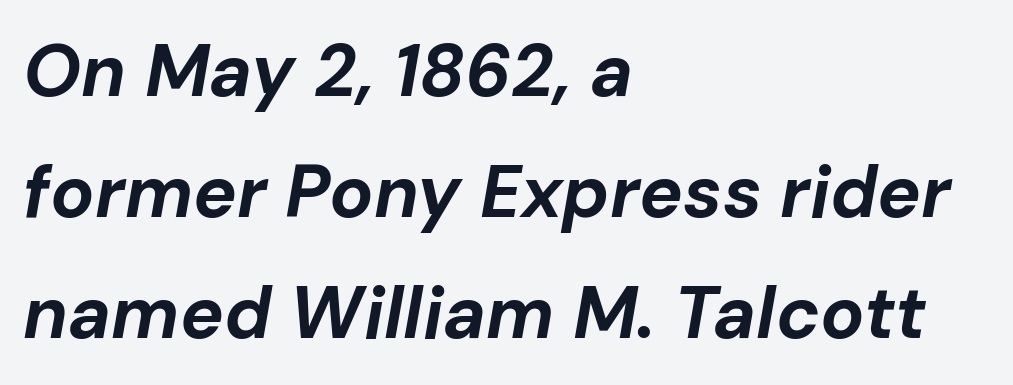
You could not count columns in this text — the font is proportionally spaced. These lines sit exactly where default settings would place them. Lines of text with bare space underneath. The lettering tilts uniformly, giving the passage an italic look. Layout note: lines flush left. Tracking value appears to be zero — textbook default spacing.
